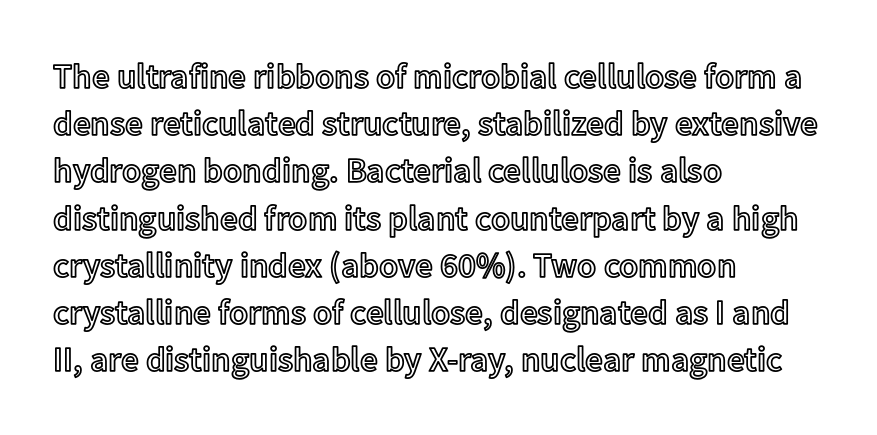
The image shows 35 px text type, upright; set left-aligned, normal line spacing (1.35x), normal letter spacing, not underlined; a medium x-height.
